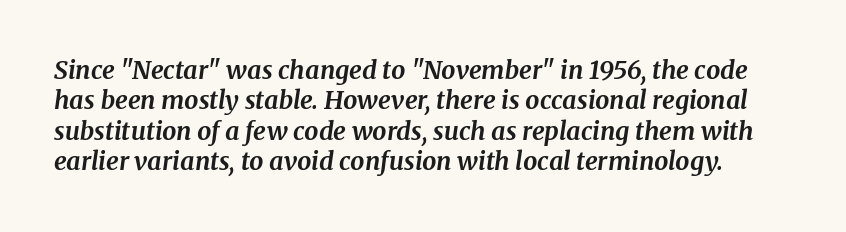
Italic? Definitely — the glyphs are oblique. Words appear dense and cohesive because spacing is normal. Set as a true bold cut, around the 700 mark. The passage shown is not underscored anywhere.
